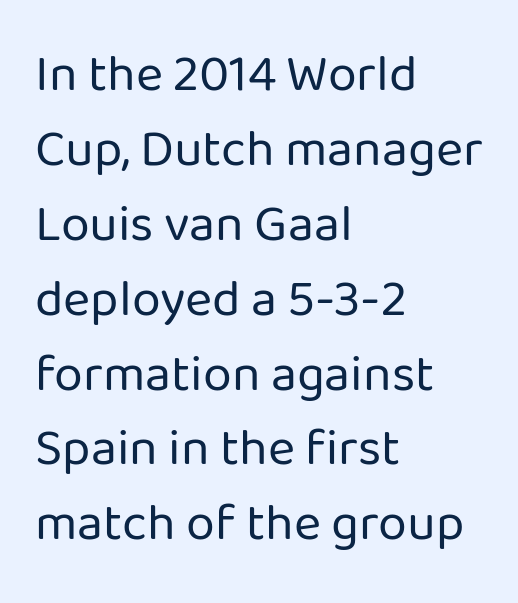
The image shows 52 px regular-weight sans-serif type, upright; set left-aligned, normal line spacing (1.44x), normal letter spacing, not underlined; low stroke contrast and a medium x-height.
